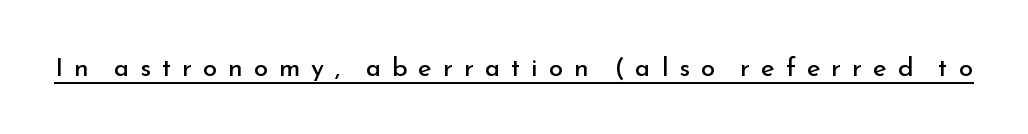
{"italic": "no", "bold": "no", "underline": "yes", "letter_spacing": "wide", "letter_spacing_em": 0.42, "glyph_px": 26}
